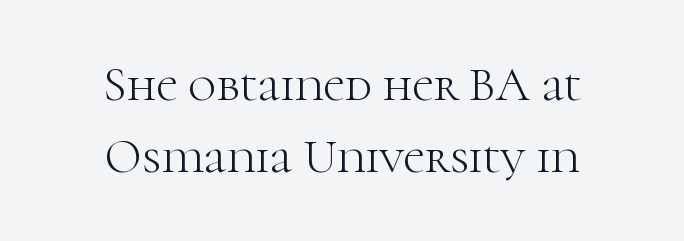
{"serif": "yes", "italic": "no", "bold": "no", "weight": "light", "width": "normal", "stroke_contrast": "high", "x_height": "medium", "monospaced": "no", "underline": "no", "align": "center", "line_spacing": "normal", "line_spacing_ratio": 1.5, "letter_spacing": "normal", "letter_spacing_em": 0.0, "glyph_px": 48}
